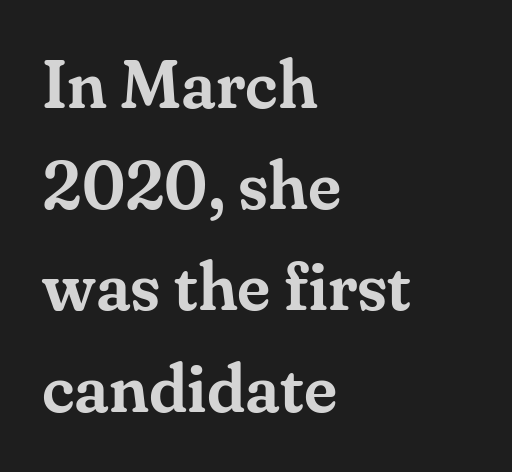
Q: Is the text italic (slanted)? A: No, it is upright.
Q: Is the typeface a serif or a sans-serif typeface? A: Serif.
Q: Is the text underlined? A: No.
Q: How is the paragraph aligned? A: Left-aligned.
Q: Is the spacing between letters normal or unusually wide? A: Normal.
Q: Is the spacing between lines tight, normal or loose? A: Normal.
Q: Width (condensed, normal, or wide)? A: Normal.
Q: Stroke contrast? A: Medium.
Q: x-height? A: Small.
Q: Monospaced? A: No.
